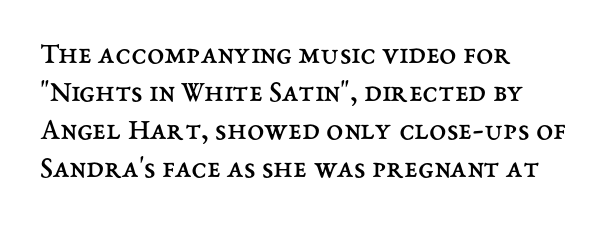
Horizontally, the lines are justified to the leading edge only. Ordinary non-slanted type is in use. Counters stay open thanks to moderate or lighter strokes. Underlining? Definitely not there. Compared with typical body copy, the letter spacing here is the same. Proportional: the letters do not fall into vertical columns.
